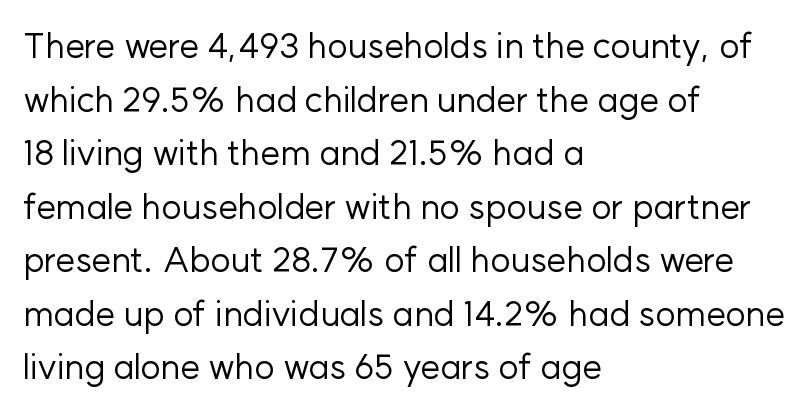
Q: Is the text bold? A: No.
Q: Is the text italic (slanted)? A: No, it is upright.
Q: Is the typeface a serif or a sans-serif typeface? A: Sans-serif.
Q: Is the text underlined? A: No.
Q: How is the paragraph aligned? A: Left-aligned.
Q: Is the spacing between letters normal or unusually wide? A: Normal.
Q: Is the spacing between lines tight, normal or loose? A: Normal.
Q: Width (condensed, normal, or wide)? A: Normal.
Q: Stroke contrast? A: Low.
Q: x-height? A: Medium.
Q: Monospaced? A: No.
